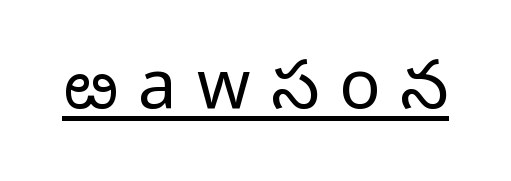
The image shows 68 px light sans-serif type, upright; set unusually wide letter spacing (+0.3 em), underlined; low stroke contrast and a medium x-height.
